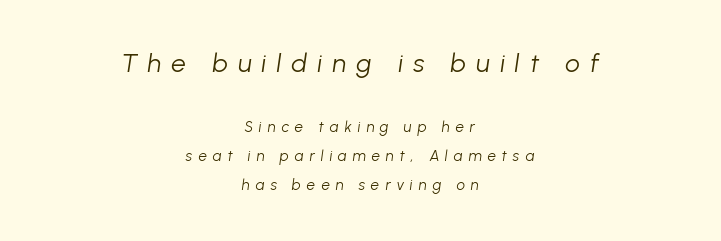
You could fit nearly another row in the gap between these rows. This reads as an unemphasized weight, regular at the heaviest. Check under the words: just untouched page. Each line is balanced around a shared central axis. If you squint, the top block still reads clearly — it's the larger of the two. Display-style spreading of the glyphs; the letterfit is very open.
